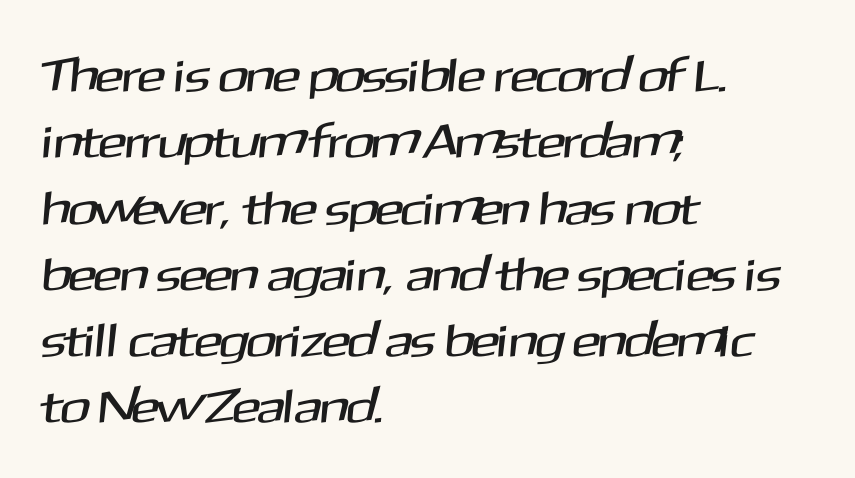
Horizontal bands of white between lines are of average thickness. Check where the strokes stop: nothing finishes them off — pure sans. Proportional: the letters do not fall into vertical columns. Glyph-to-glyph distance matches everyday printed text.
